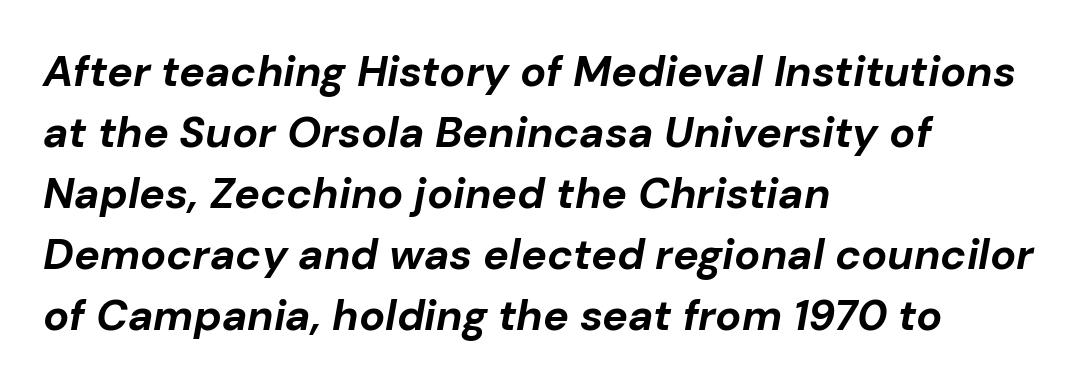
Q: Is the text bold? A: Yes.
Q: Is the text italic (slanted)? A: Yes, it leans right by about 10 degrees.
Q: Is the text underlined? A: No.
Q: How is the paragraph aligned? A: Left-aligned.
Q: Is the spacing between letters normal or unusually wide? A: Normal.
Q: Is the spacing between lines tight, normal or loose? A: Normal.
Q: Width (condensed, normal, or wide)? A: Normal.
Q: Stroke contrast? A: Low.
Q: x-height? A: Medium.
Q: Monospaced? A: No.
